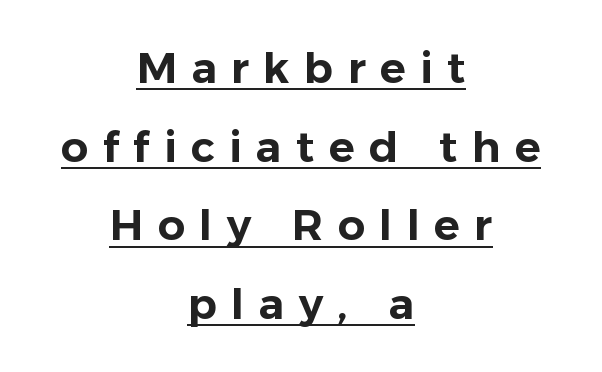
Between one letter and the next there's a generous, obvious gap. Looks like regular typesetting: each glyph gets only the width it needs. Does the copy run flush right? No — it is centered line by line. The lettering is marked with a stroke running underneath it.
